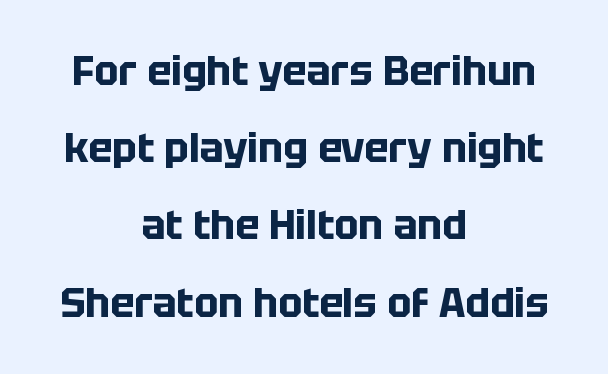
Each letter's strokes conclude bluntly, with no projecting serifs. Layout note: lines centered. The font's upright variant was chosen for this text. The passage shown stacks its lines with a broad gap. Notice how thick the strokes are: this is what a full bold looks like. The tracking reads as untouched default to a designer's eye.
